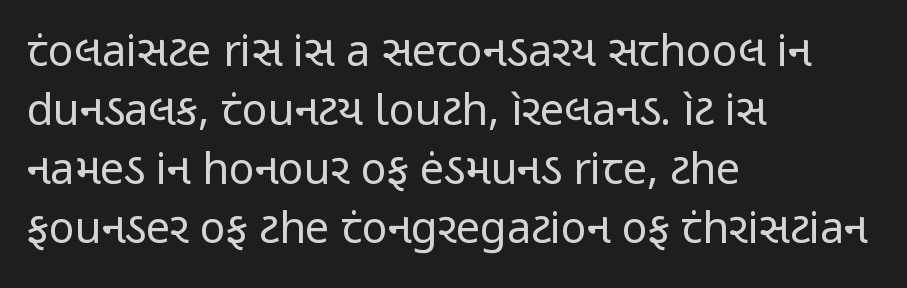
Q: Is the text bold? A: No.
Q: Is the text italic (slanted)? A: No, it is upright.
Q: Is the typeface a serif or a sans-serif typeface? A: Sans-serif.
Q: Is the text underlined? A: No.
Q: How is the paragraph aligned? A: Left-aligned.
Q: Is the spacing between letters normal or unusually wide? A: Normal.
Q: Is the spacing between lines tight, normal or loose? A: Normal.
Q: Width (condensed, normal, or wide)? A: Condensed.
Q: Stroke contrast? A: Low.
Q: x-height? A: Medium.
Q: Monospaced? A: No.
